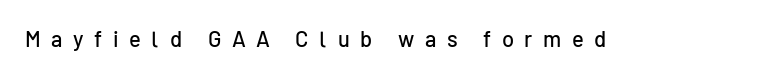
Q: Is the text italic (slanted)? A: No, it is upright.
Q: Is the text underlined? A: No.
Q: Is the spacing between letters normal or unusually wide? A: Unusually wide.
